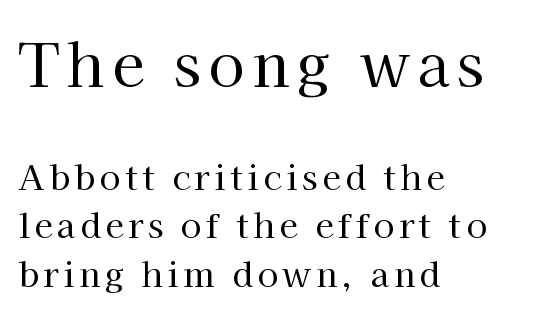
The image shows 59 px regular-weight serif type, upright; set left-aligned, normal line spacing (1.43x), not underlined; the first (top) block is 1.74x larger; high stroke contrast and a medium x-height.
